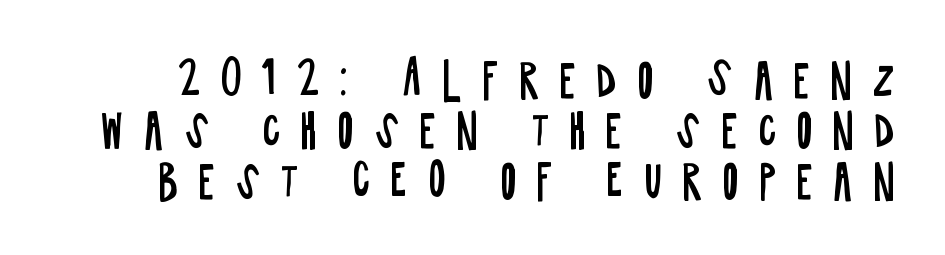
Q: Is the text bold? A: No.
Q: Is the text italic (slanted)? A: No, it is upright.
Q: Is the typeface a serif or a sans-serif typeface? A: Sans-serif.
Q: Is the text underlined? A: No.
Q: Is the spacing between letters normal or unusually wide? A: Unusually wide.
Q: Is the spacing between lines tight, normal or loose? A: Tight.
Q: Width (condensed, normal, or wide)? A: Condensed.
Q: Stroke contrast? A: Low.
Q: x-height? A: Large.
Q: Monospaced? A: No.
